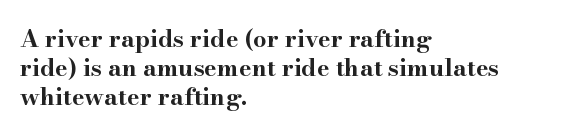
Q: Is the text bold? A: Yes.
Q: Is the text italic (slanted)? A: No, it is upright.
Q: Is the text underlined? A: No.
Q: How is the paragraph aligned? A: Left-aligned.
Q: Is the spacing between letters normal or unusually wide? A: Normal.
